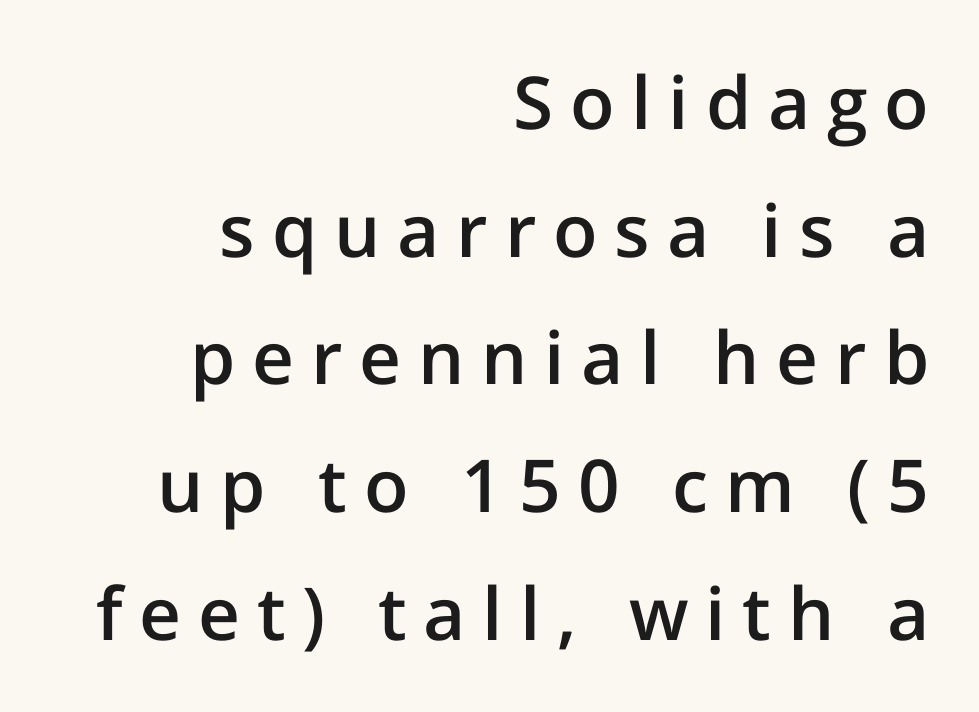
You can tell from the bare stems that sans-serif type was used. When letters stand straight like this, we call the style roman or upright. You could only call the tracking loose — the letters float apart. Casual observation: everything's shoved over to the right. Heft: intermediate — a semibold.
